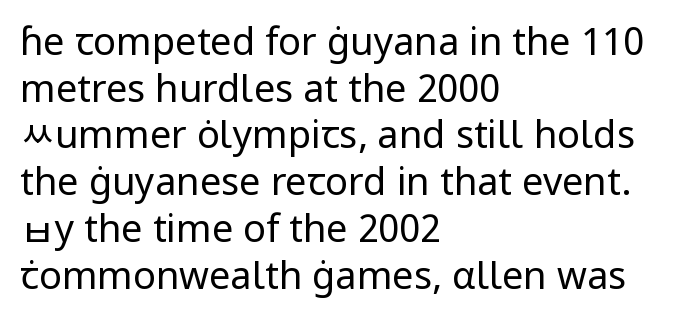
Q: Is the text bold? A: No.
Q: Is the text italic (slanted)? A: No, it is upright.
Q: Is the typeface a serif or a sans-serif typeface? A: Sans-serif.
Q: Is the text underlined? A: No.
Q: How is the paragraph aligned? A: Left-aligned.
Q: Is the spacing between letters normal or unusually wide? A: Normal.
Q: Width (condensed, normal, or wide)? A: Normal.
Q: Stroke contrast? A: Low.
Q: x-height? A: Medium.
Q: Monospaced? A: No.
